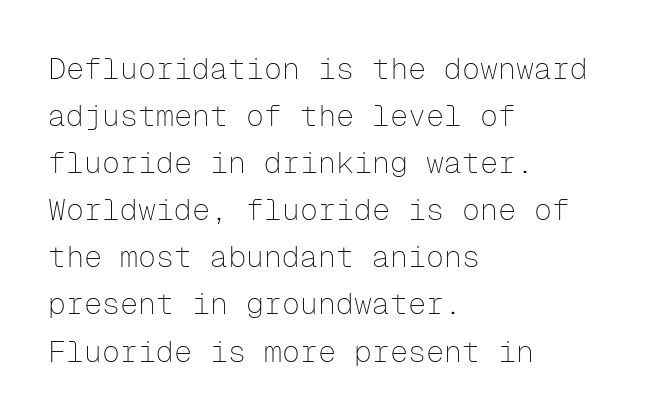
The image shows 30 px thin sans-serif type, upright, monospaced; set left-aligned, normal line spacing (1.57x), normal letter spacing, not underlined; low stroke contrast and a medium x-height.
